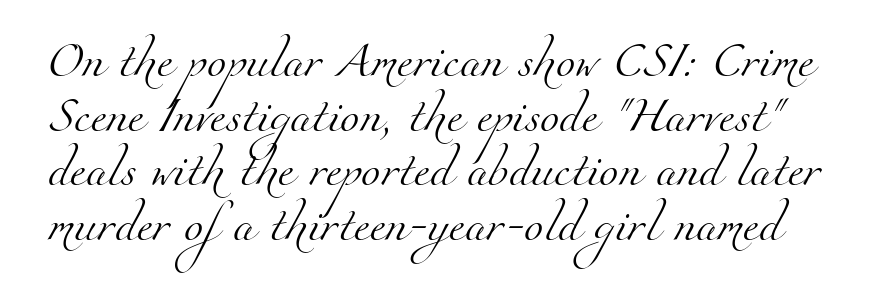
The image shows 35 px light serif type; set normal line spacing (1.56x), normal letter spacing, not underlined; medium stroke contrast and a small x-height.
